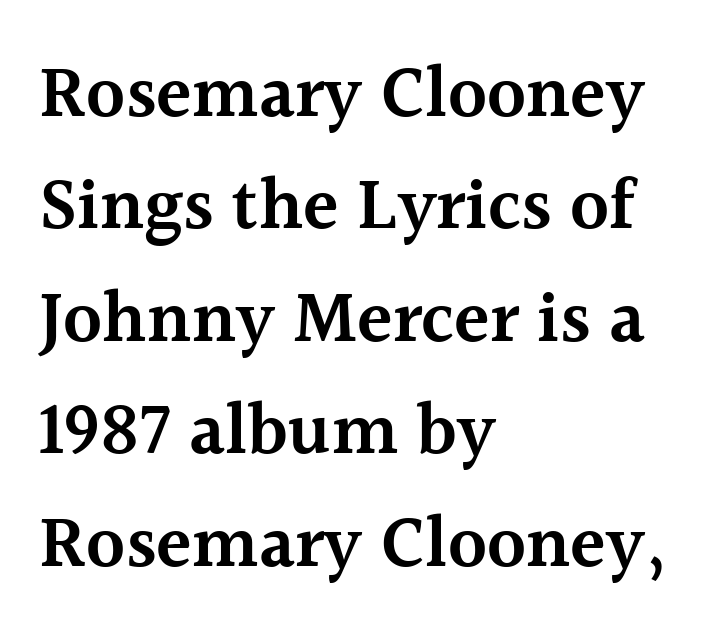
Q: Is the text bold? A: Semi-bold.
Q: Is the text italic (slanted)? A: No, it is upright.
Q: Is the typeface a serif or a sans-serif typeface? A: Serif.
Q: Is the text underlined? A: No.
Q: How is the paragraph aligned? A: Left-aligned.
Q: Is the spacing between letters normal or unusually wide? A: Normal.
Q: Is the spacing between lines tight, normal or loose? A: Normal.
Q: Width (condensed, normal, or wide)? A: Normal.
Q: x-height? A: Medium.
Q: Monospaced? A: No.
